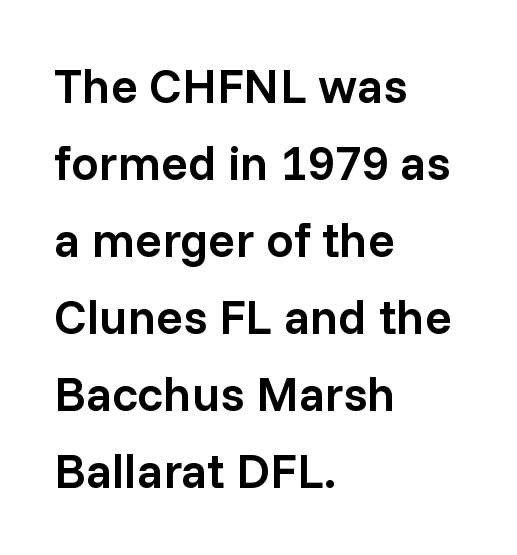
Regular leading. Are there feet on the stems? There aren't — it's a sans. A typesetter would call this proportional, since set widths differ per character. The font's upright variant was chosen for this text. The tracking reads as untouched default to a designer's eye.
